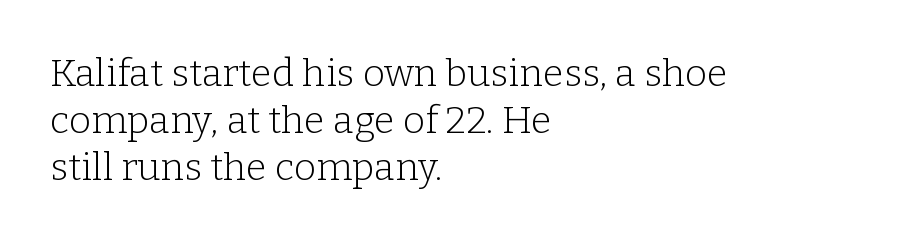
The font's upright variant was chosen for this text. Caption: face not bold, strokes unweighted. The specimen omits any rule beneath the text block's lines. Layout note: lines flush left.
